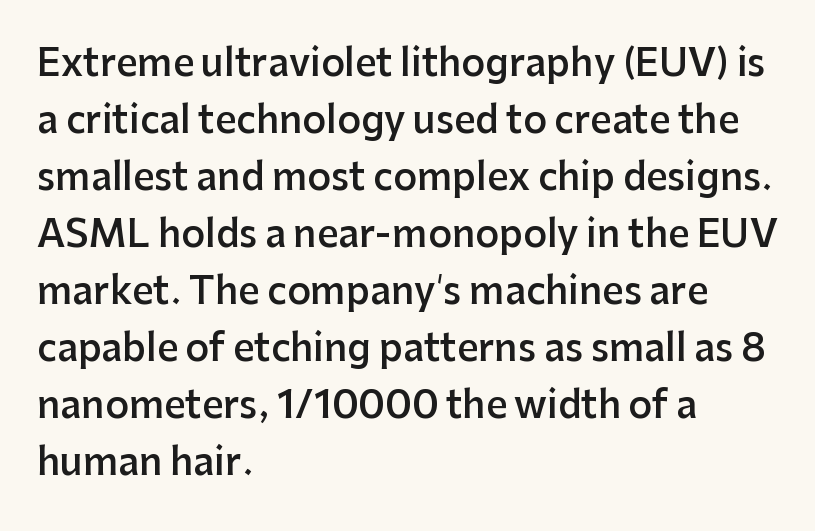
Is there any slant? The stems are plumb. If you drew a ruler down the left edge, every line would touch it. I'd call this a sans setting — the letters go barefoot. The glyphs are unaccompanied by any horizontal stroke below them. Notice how descenders clear the ascenders below comfortably — that's standard leading. The font is running at a semibold setting, under full bold.
